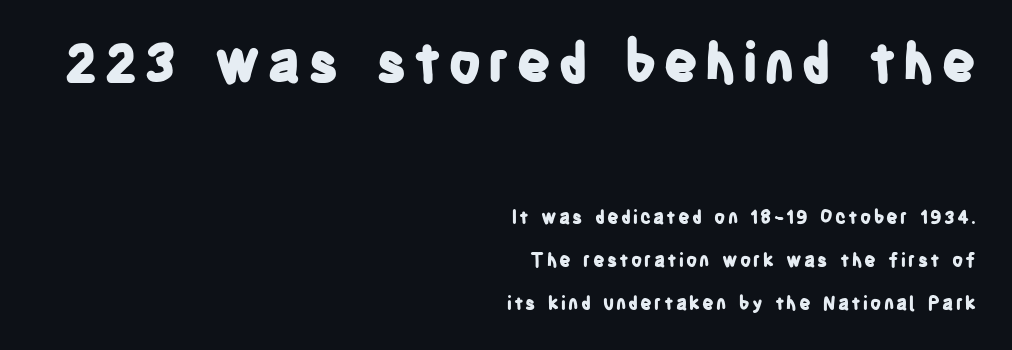
The image shows 54 px bold, condensed sans-serif type, upright; set right-aligned, loose line spacing (2.39x), not underlined; the first (top) block is 3.0x larger; low stroke contrast and a large x-height.
